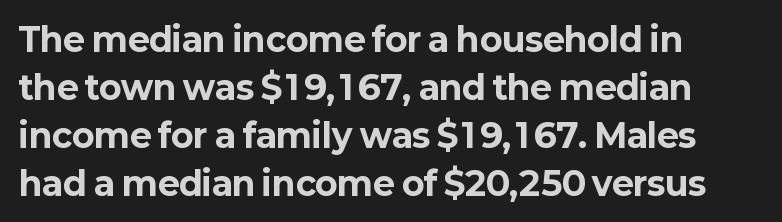
{"serif": "no", "italic": "no", "bold": "yes", "weight": "bold", "width": "normal", "stroke_contrast": "low", "x_height": "medium", "monospaced": "no", "underline": "no", "align": "left", "line_spacing": "normal", "line_spacing_ratio": 1.45, "letter_spacing": "normal", "letter_spacing_em": 0.0, "glyph_px": 33}
